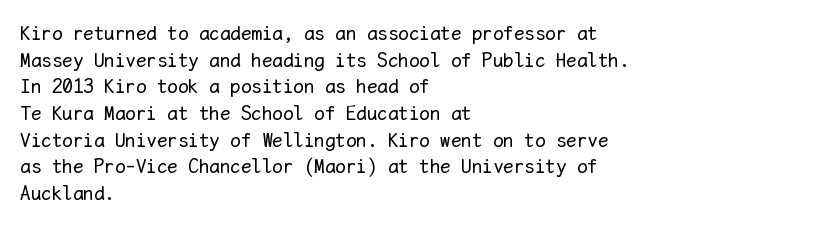
Q: Is the text bold? A: No.
Q: Is the text italic (slanted)? A: No, it is upright.
Q: Is the text underlined? A: No.
Q: How is the paragraph aligned? A: Left-aligned.
Q: Is the spacing between letters normal or unusually wide? A: Normal.
Q: Is the spacing between lines tight, normal or loose? A: Normal.
